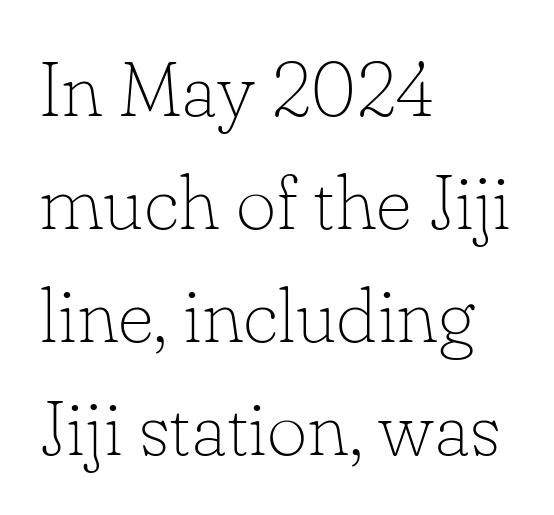
{"serif": "yes", "italic": "no", "bold": "no", "weight": "thin", "width": "normal", "stroke_contrast": "low", "x_height": "small", "monospaced": "no", "underline": "no", "align": "left", "line_spacing": "normal", "line_spacing_ratio": 1.45, "letter_spacing": "normal", "letter_spacing_em": 0.0, "glyph_px": 78}
